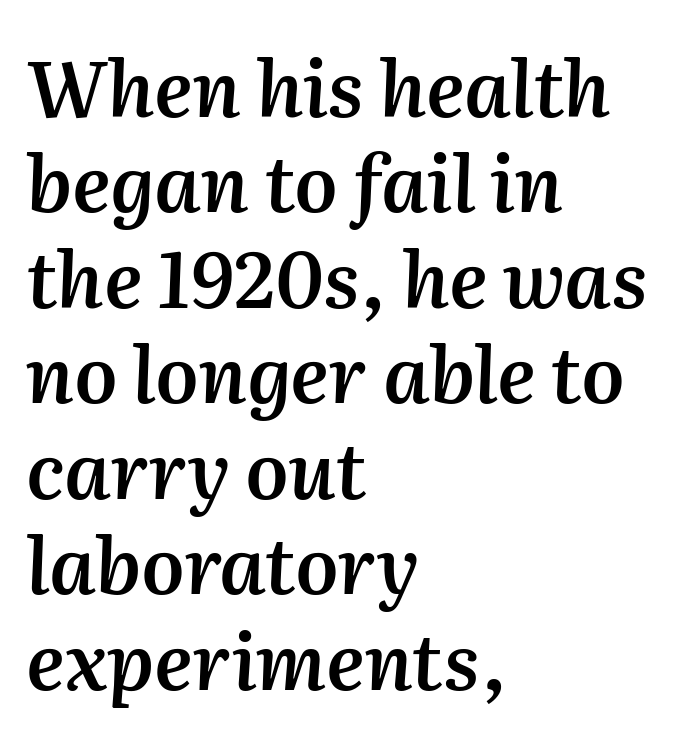
The image shows 77 px semibold type, italic (leaning right); set left-aligned, line spacing 1.24x, normal letter spacing, not underlined; medium stroke contrast and a medium x-height.
